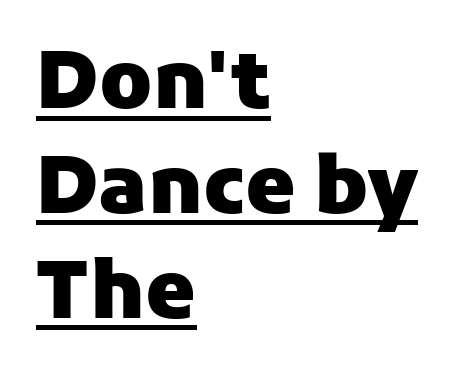
Q: Is the text bold? A: Yes.
Q: Is the text italic (slanted)? A: No, it is upright.
Q: Is the typeface a serif or a sans-serif typeface? A: Sans-serif.
Q: Is the text underlined? A: Yes.
Q: How is the paragraph aligned? A: Left-aligned.
Q: Is the spacing between letters normal or unusually wide? A: Normal.
Q: Is the spacing between lines tight, normal or loose? A: Normal.
Q: Width (condensed, normal, or wide)? A: Normal.
Q: Stroke contrast? A: Low.
Q: x-height? A: Medium.
Q: Monospaced? A: No.
